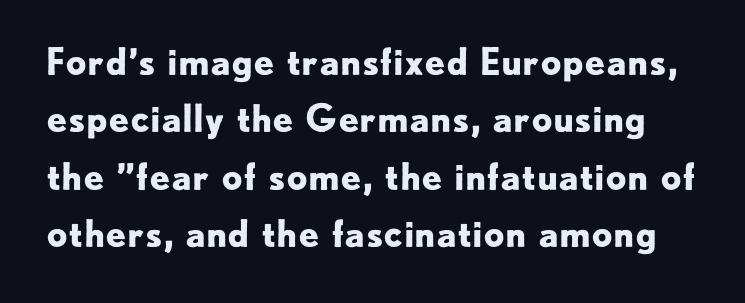
The gaps between neighbouring characters are ordinary and unremarkable. This sample uses an upright cut, with every glyph sitting square on the baseline. You could not count columns in this text — the font is proportionally spaced. The characters display no serif detailing; their extremities are plain.
